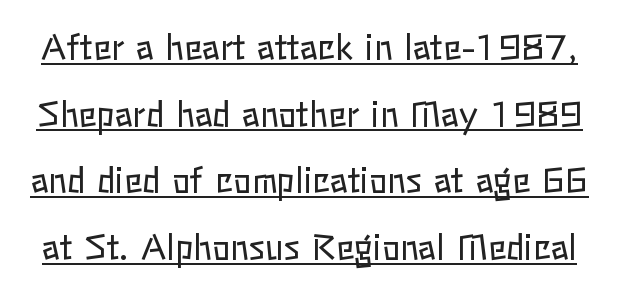
Q: Is the text bold? A: No.
Q: Is the text italic (slanted)? A: No, it is upright.
Q: Is the text underlined? A: Yes.
Q: Is the spacing between letters normal or unusually wide? A: Normal.
Q: Is the spacing between lines tight, normal or loose? A: Loose.
Q: Width (condensed, normal, or wide)? A: Normal.
Q: Stroke contrast? A: Low.
Q: x-height? A: Medium.
Q: Monospaced? A: No.
